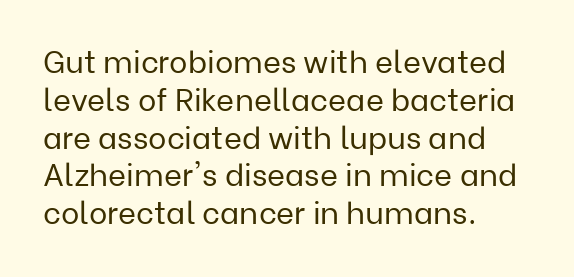
The image shows 31 px regular-weight sans-serif type, upright; set left-aligned, line spacing 1.22x, normal letter spacing, not underlined; low stroke contrast and a medium x-height.
